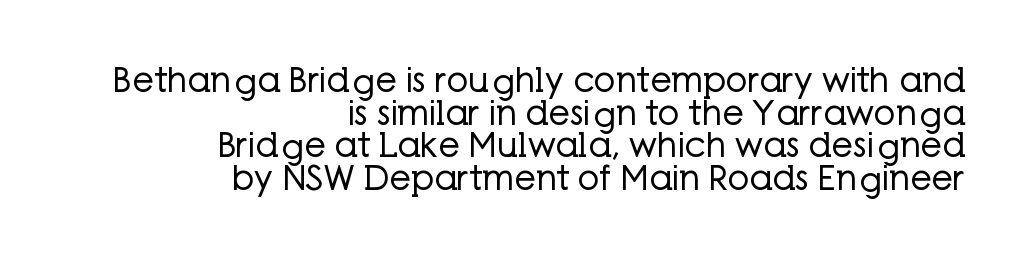
{"serif": "no", "italic": "no", "bold": "no", "weight": "regular", "width": "normal", "stroke_contrast": "low", "x_height": "medium", "monospaced": "no", "underline": "no", "align": "right", "line_spacing": "tight", "line_spacing_ratio": 0.96, "letter_spacing": "normal", "letter_spacing_em": 0.0, "glyph_px": 34}
